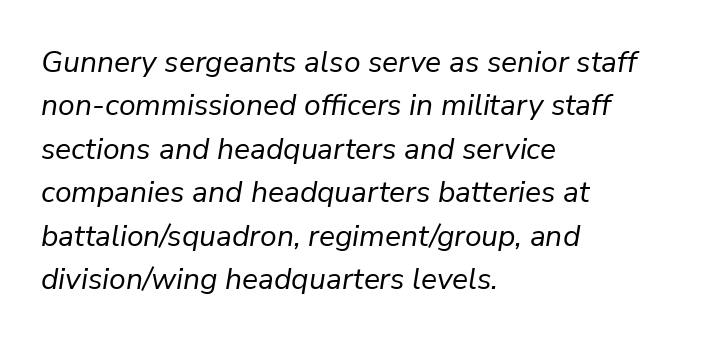
{"italic": "yes", "lean": "right", "slant_degrees": 9, "bold": "no", "weight": "regular", "width": "normal", "stroke_contrast": "low", "x_height": "medium", "monospaced": "no", "underline": "no", "align": "left", "line_spacing": "normal", "line_spacing_ratio": 1.45, "letter_spacing": "normal", "letter_spacing_em": 0.0, "glyph_px": 30}
